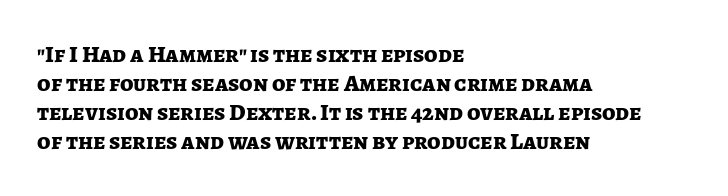
Q: Is the text bold? A: Yes.
Q: Is the text italic (slanted)? A: No, it is upright.
Q: Is the text underlined? A: No.
Q: How is the paragraph aligned? A: Left-aligned.
Q: Is the spacing between letters normal or unusually wide? A: Normal.
